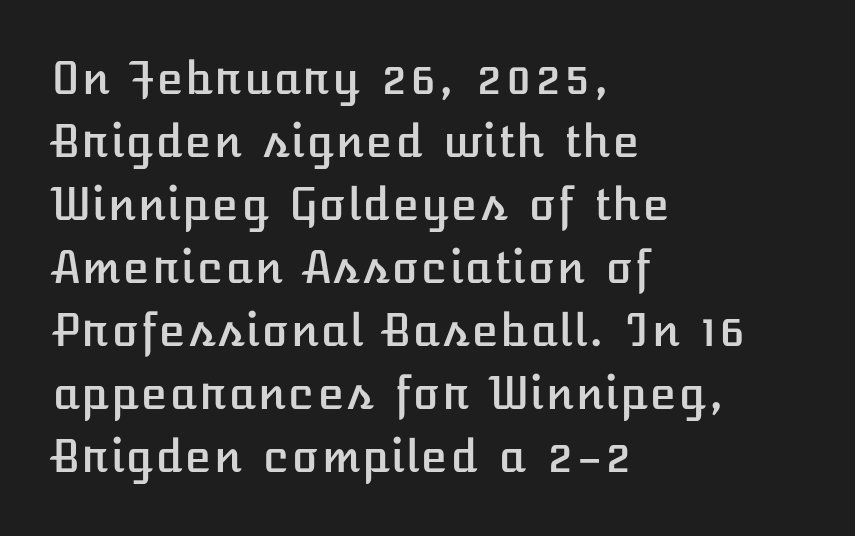
The words here are not underlined. In terms of letterspacing, this is plain default setting. Rows of type keep a routine distance in the vertical direction. The lettering holds an erect, upright posture throughout. Is the block centered? No — it sits flush against the left margin.
